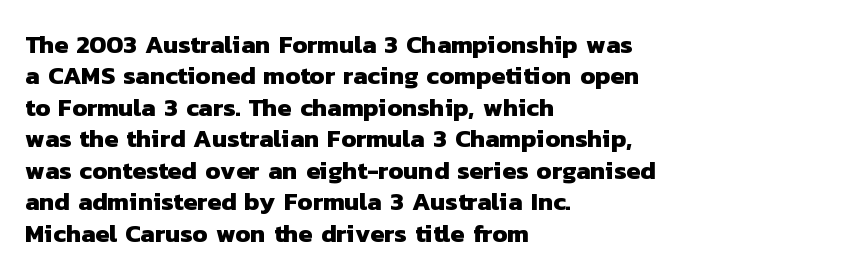
{"bold": "yes", "underline": "no", "align": "left", "line_spacing": "normal", "line_spacing_ratio": 1.26, "letter_spacing": "normal", "letter_spacing_em": 0.0, "glyph_px": 25}
